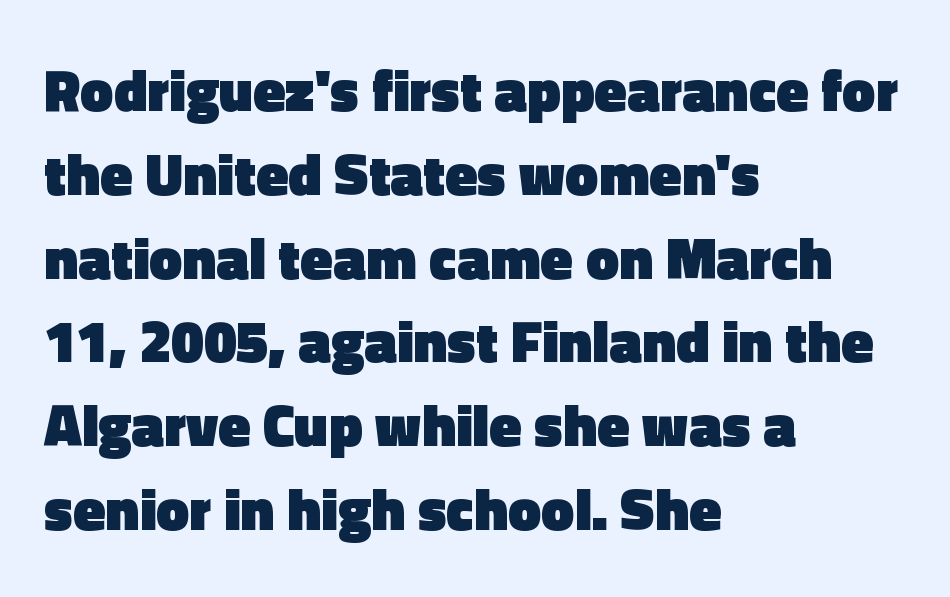
{"serif": "no", "italic": "no", "bold": "yes", "weight": "heavy", "width": "normal", "x_height": "medium", "monospaced": "no", "underline": "no", "align": "left", "line_spacing": "normal", "line_spacing_ratio": 1.42, "letter_spacing": "normal", "letter_spacing_em": 0.0, "glyph_px": 59}
